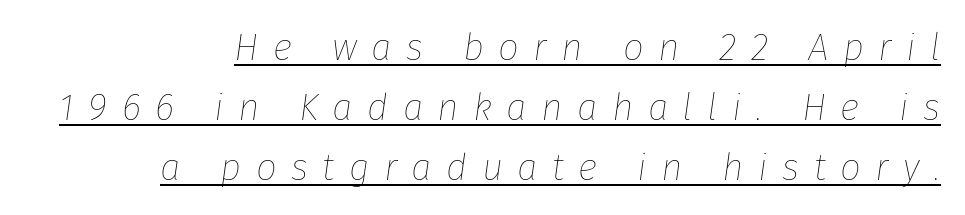
The image shows 37 px thin type, italic (leaning right); set normal line spacing (1.62x), unusually wide letter spacing (+0.39 em), underlined; low stroke contrast and a medium x-height.
